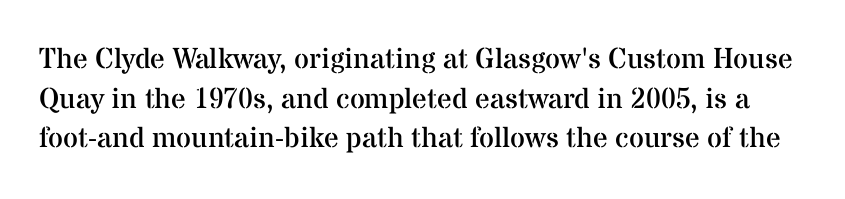
Q: Is the text bold? A: No.
Q: Is the text italic (slanted)? A: No, it is upright.
Q: Is the typeface a serif or a sans-serif typeface? A: Serif.
Q: Is the text underlined? A: No.
Q: Is the spacing between letters normal or unusually wide? A: Normal.
Q: Is the spacing between lines tight, normal or loose? A: Normal.
Q: Width (condensed, normal, or wide)? A: Normal.
Q: Stroke contrast? A: Medium.
Q: x-height? A: Medium.
Q: Monospaced? A: No.
